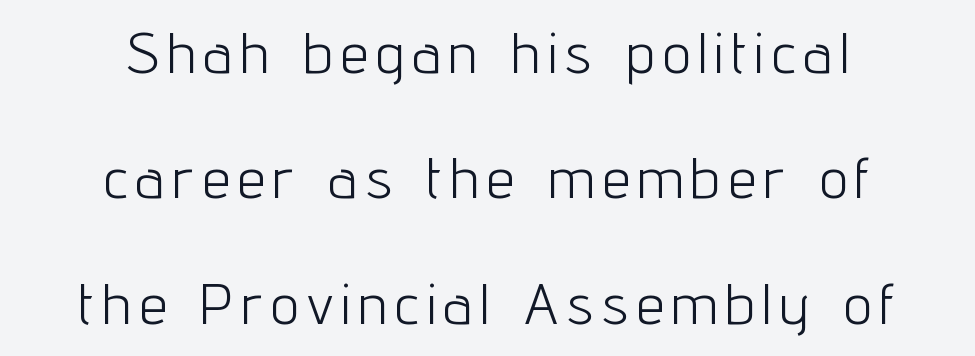
Quick note: not italic, upright. Varying glyph widths throughout — classic text-font behaviour. A typesetter would call this leading open, well beyond the default. Examine the stroke ends and you'll find no serifs.
